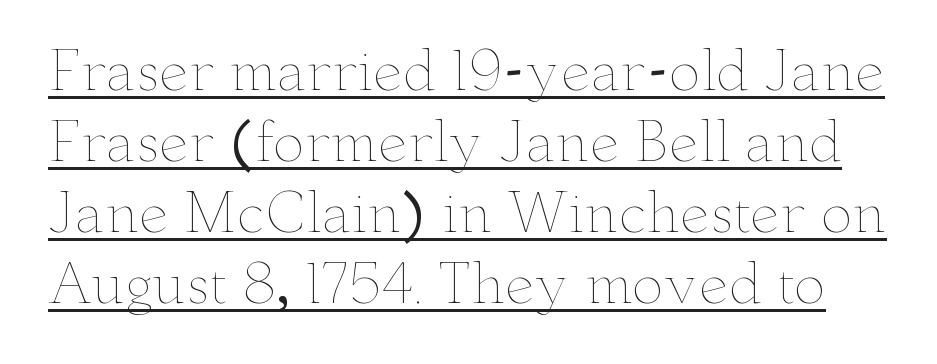
The letters stand upright; this is a roman face. The horizontal fit of the characters is conventional and even. Each stroke keeps to a modest, everyday thickness or less. Underlined type.
